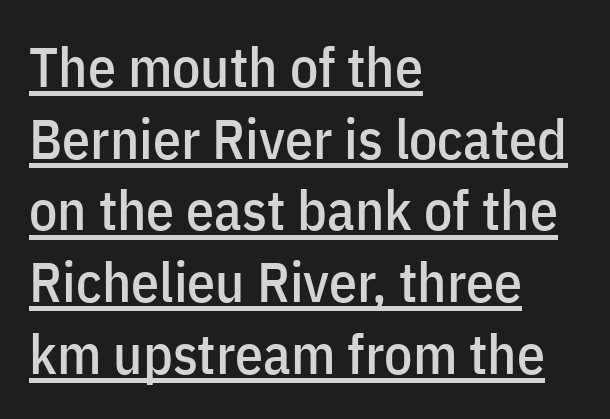
The lines sit at an ordinary, default distance from one another. Every row of glyphs begins at an identical x-position on the left. Serif or sans? Sans — the stroke terminals are bare. Notice how a bar underscores the lettering throughout. Think of a printed novel: that variable character pitch is what you see here. Designer's note — italics off, roman on.
